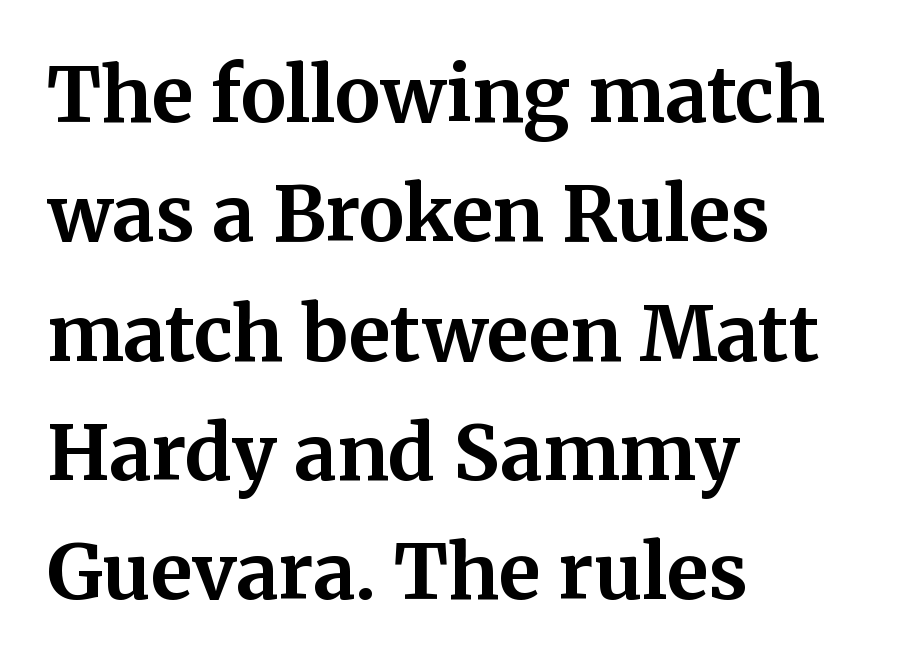
Q: Is the text bold? A: Yes.
Q: Is the text italic (slanted)? A: No, it is upright.
Q: Is the typeface a serif or a sans-serif typeface? A: Serif.
Q: Is the text underlined? A: No.
Q: How is the paragraph aligned? A: Left-aligned.
Q: Is the spacing between letters normal or unusually wide? A: Normal.
Q: Is the spacing between lines tight, normal or loose? A: Normal.
Q: Width (condensed, normal, or wide)? A: Normal.
Q: Stroke contrast? A: Medium.
Q: x-height? A: Medium.
Q: Monospaced? A: No.
